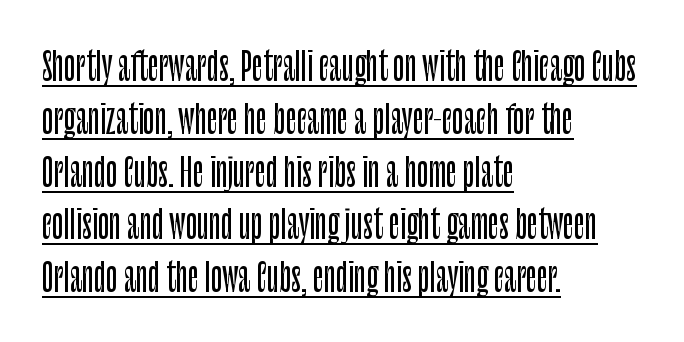
The image shows 38 px condensed sans-serif type, upright; set left-aligned, normal line spacing (1.39x), normal letter spacing, underlined; low stroke contrast and a large x-height.
